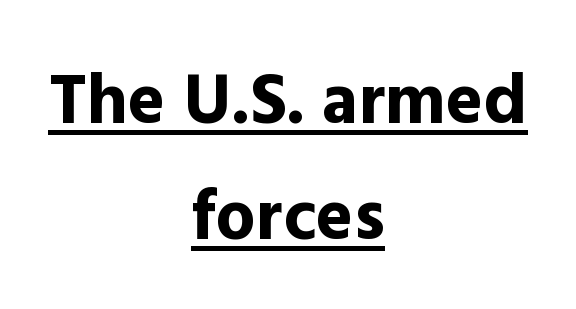
The letters advance in unequal steps, a hallmark of proportional type. Stroke thickness is high; the sample reads as a true bold. Typographically, this falls in the sans-serif category. Successive baselines arrive at the customary interval. The type is set solid horizontally, with unmodified tracking. A rule runs beneath these lines of type.
